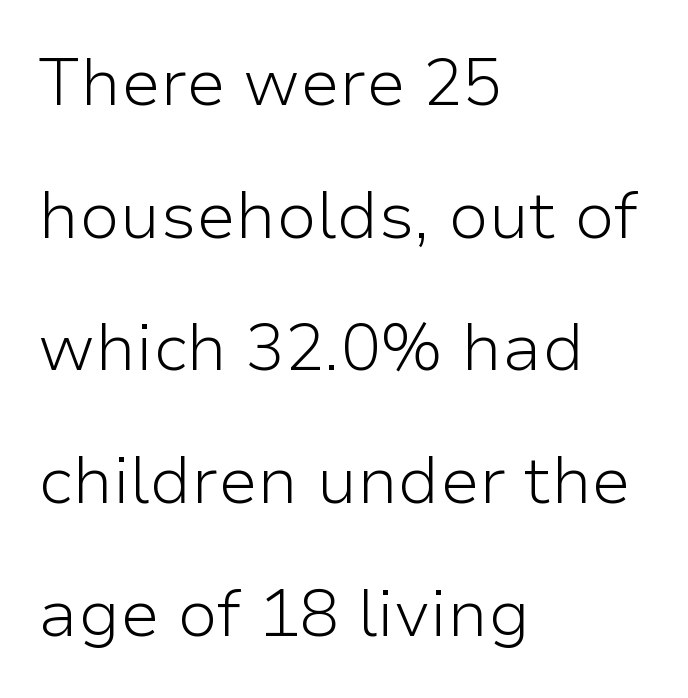
A sans-serif font was chosen for this passage. Looks like regular typesetting: each glyph gets only the width it needs. Line beginnings align vertically; line endings do not. Has an underline been added? It has not. Nothing unusual about the tracking: characters are spaced as the font intends.
